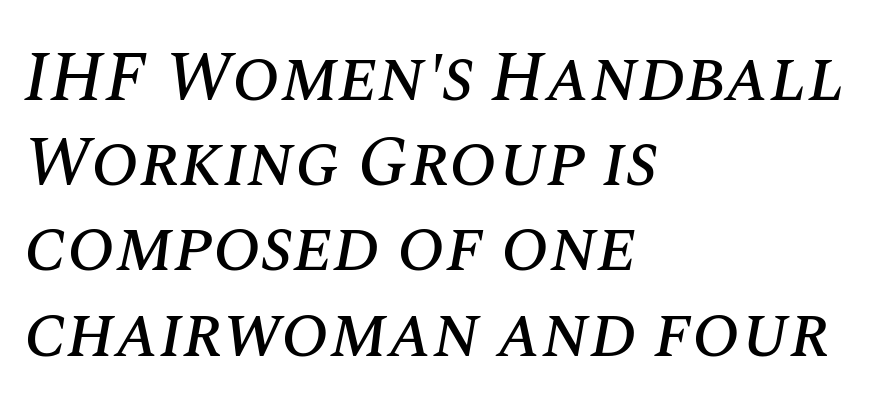
Q: Is the text italic (slanted)? A: Yes, it leans right by about 10 degrees.
Q: Is the text underlined? A: No.
Q: How is the paragraph aligned? A: Left-aligned.
Q: Is the spacing between letters normal or unusually wide? A: Normal.
Q: Width (condensed, normal, or wide)? A: Normal.
Q: Stroke contrast? A: Medium.
Q: x-height? A: Large.
Q: Monospaced? A: No.
